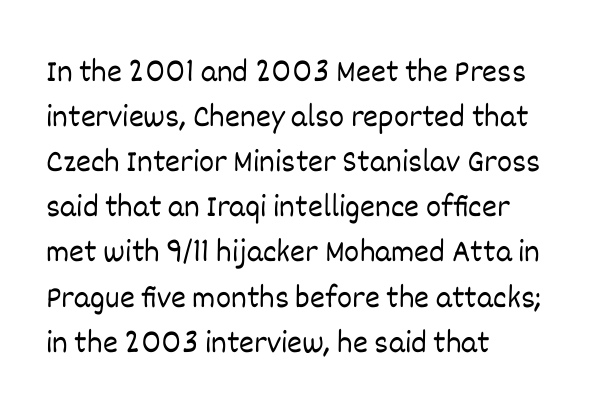
Stem width sits at or under what a default text font uses. Leftover space on each line is placed entirely after the last word. Only glyphs here, with clear space below each row. Summary of vertical rhythm: regular, with standard interline spacing.
